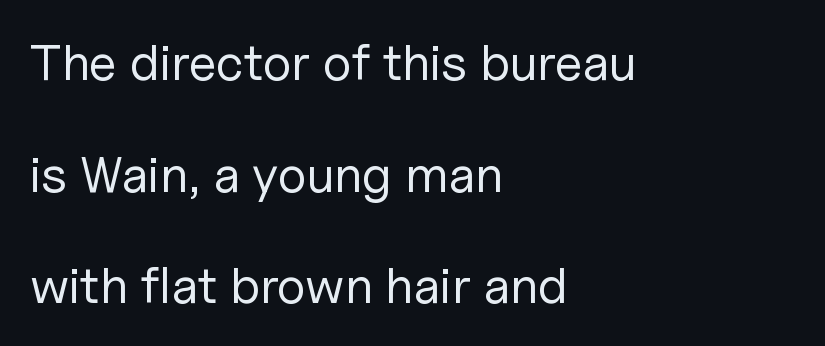
These lines are rendered in a variable-pitch font. Italic: no, the glyphs are upright roman. Plain, unruled lines of type. Leftover space on each line is placed entirely after the last word.
